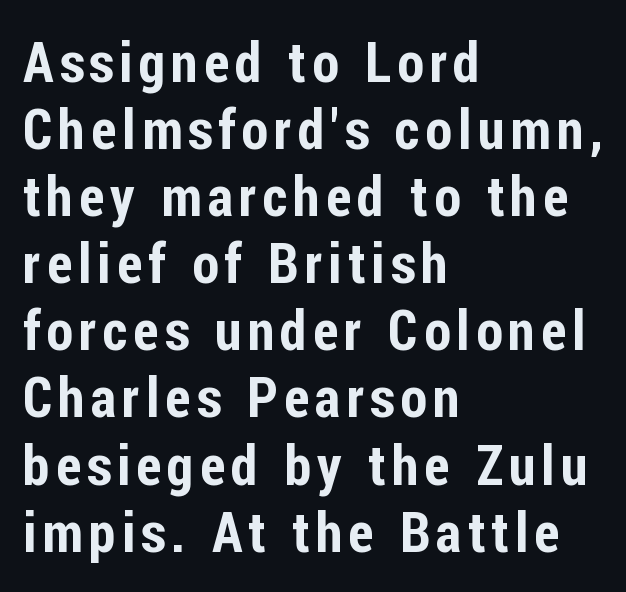
{"serif": "no", "italic": "no", "width": "condensed", "stroke_contrast": "low", "x_height": "medium", "monospaced": "no", "underline": "no", "align": "left", "line_spacing_ratio": 1.22, "glyph_px": 55}
